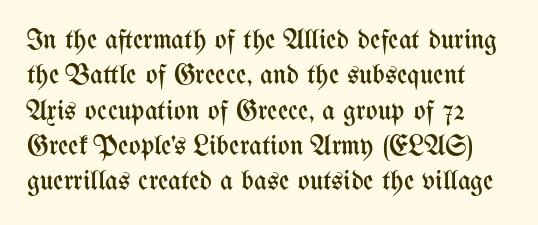
The image shows 28 px regular-weight, condensed type, upright; set normal line spacing (1.26x), normal letter spacing, not underlined; medium stroke contrast and a medium x-height.
